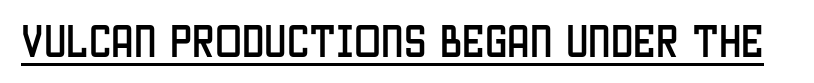
The image shows 36 px condensed sans-serif type, upright; set normal letter spacing, underlined; low stroke contrast and a large x-height.
